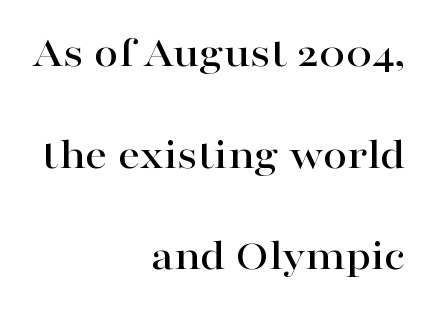
Proportional: the letters do not fall into vertical columns. The horizontal fit of the characters is conventional and even. Is there much room between lines? Yes — plenty of vertical air separates them. Type without underlining. Line endings align vertically; line beginnings do not.
